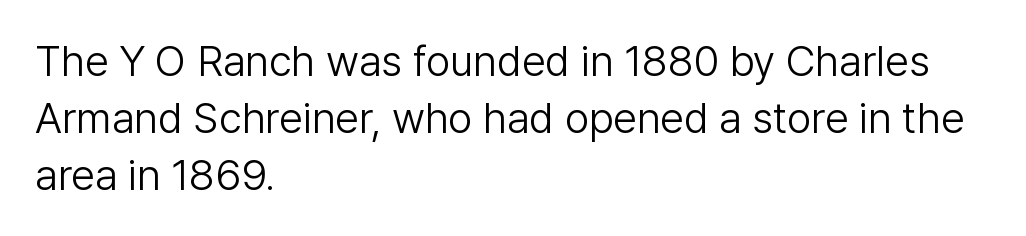
The foot of each line stays bare and open. Do the characters align in a grid? No, the font is proportional. The paragraph shown leans on its left margin. Weight: in the light-to-regular range.
